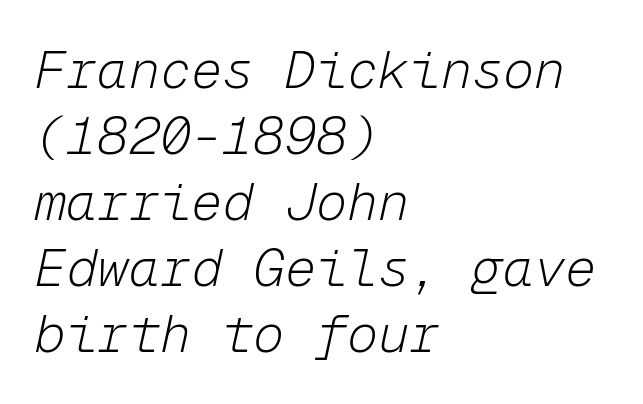
The image shows 52 px light type, italic (leaning right), monospaced; set left-aligned, normal line spacing (1.27x), normal letter spacing, not underlined; low stroke contrast and a medium x-height.
